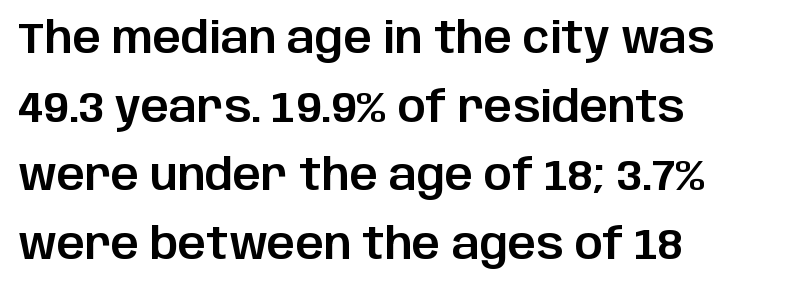
{"serif": "no", "italic": "no", "width": "normal", "stroke_contrast": "low", "x_height": "large", "monospaced": "no", "underline": "no", "align": "left", "line_spacing": "normal", "line_spacing_ratio": 1.56, "letter_spacing": "normal", "letter_spacing_em": 0.0, "glyph_px": 44}
